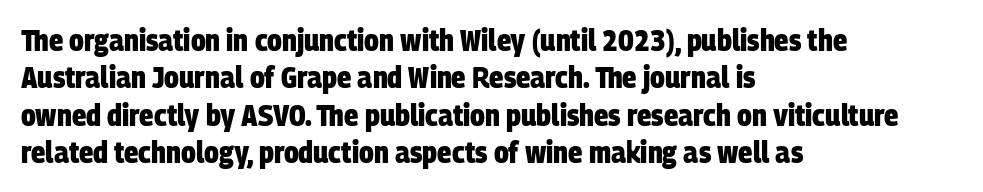
Q: Is the text bold? A: Yes.
Q: Is the typeface a serif or a sans-serif typeface? A: Sans-serif.
Q: Is the text underlined? A: No.
Q: How is the paragraph aligned? A: Left-aligned.
Q: Is the spacing between letters normal or unusually wide? A: Normal.
Q: Is the spacing between lines tight, normal or loose? A: Normal.
Q: Width (condensed, normal, or wide)? A: Condensed.
Q: Stroke contrast? A: Low.
Q: x-height? A: Large.
Q: Monospaced? A: No.
